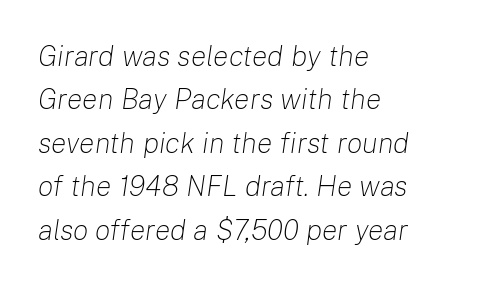
The image shows 29 px light type, italic (leaning right); set left-aligned, normal line spacing (1.5x), normal letter spacing, not underlined; low stroke contrast and a medium x-height.
